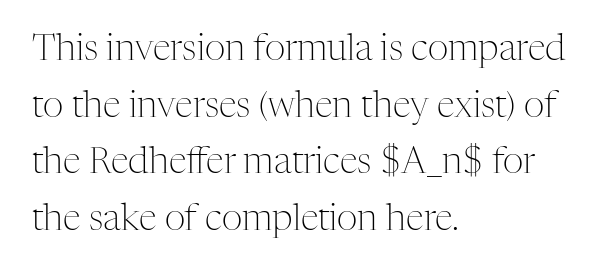
The image shows 36 px light serif type, upright; set left-aligned, normal line spacing (1.57x), normal letter spacing, not underlined; medium stroke contrast and a medium x-height.
